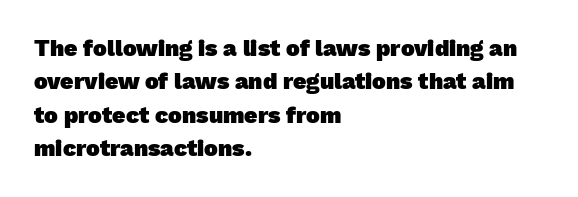
The image shows 23 px bold type; set left-aligned, normal line spacing (1.45x), normal letter spacing, not underlined.
